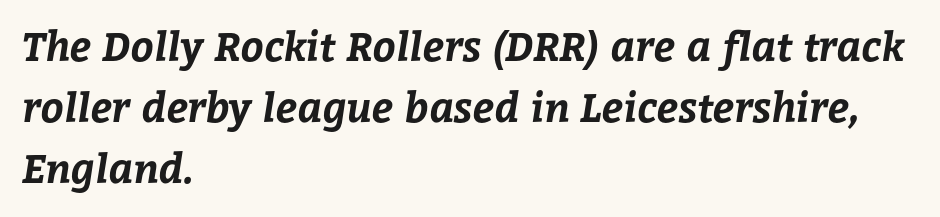
Q: Is the text bold? A: Yes.
Q: Is the text underlined? A: No.
Q: How is the paragraph aligned? A: Left-aligned.
Q: Is the spacing between letters normal or unusually wide? A: Normal.
Q: Is the spacing between lines tight, normal or loose? A: Normal.
Q: Width (condensed, normal, or wide)? A: Normal.
Q: Stroke contrast? A: Low.
Q: x-height? A: Medium.
Q: Monospaced? A: No.
